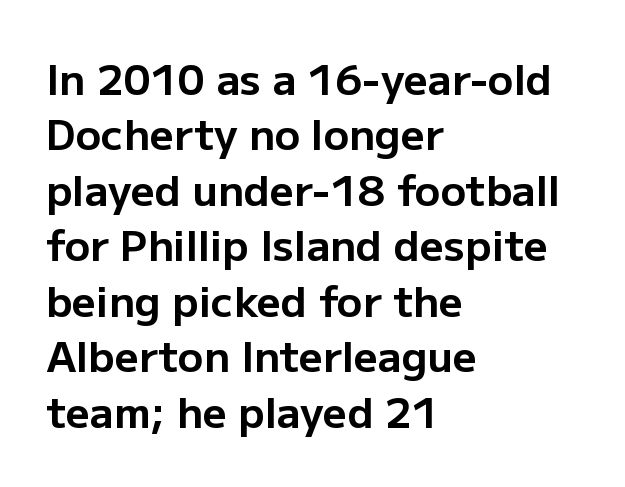
The glyphs are unaccompanied by any horizontal stroke below them. Honestly, the row spacing looks completely unremarkable. Layout note: lines flush left. This sample uses a sans-serif face. A typesetter would call this zero additional tracking.
